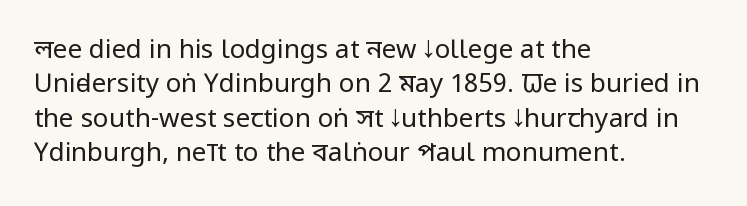
Q: Is the text bold? A: No.
Q: Is the text italic (slanted)? A: No, it is upright.
Q: Is the text underlined? A: No.
Q: How is the paragraph aligned? A: Left-aligned.
Q: Is the spacing between letters normal or unusually wide? A: Normal.
Q: Is the spacing between lines tight, normal or loose? A: Normal.
